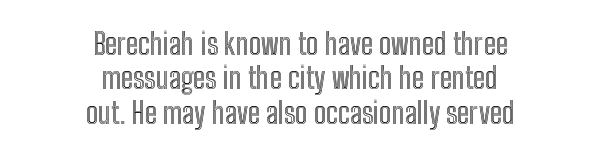
The image shows 30 px condensed type, upright; set centered, tight line spacing (1.15x), normal letter spacing, not underlined; a medium x-height.
